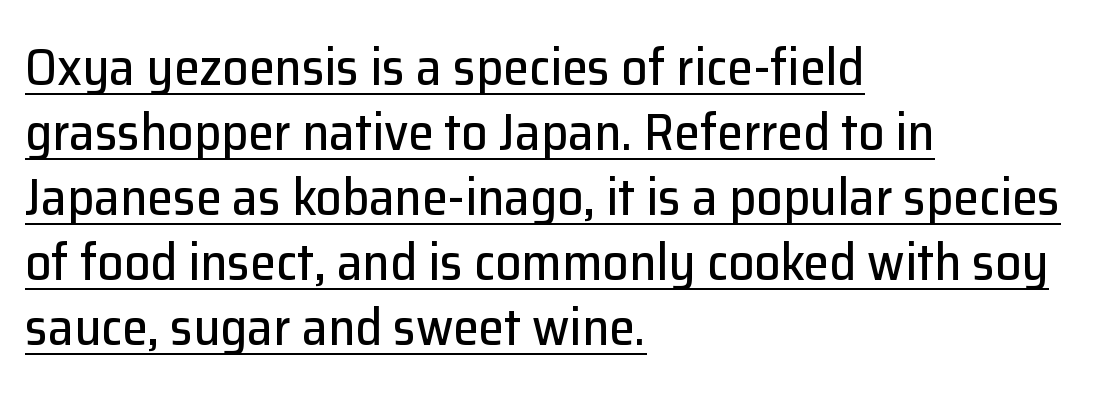
The image shows 52 px sans-serif type, upright; set left-aligned, normal line spacing (1.25x), normal letter spacing, underlined; low stroke contrast and a medium x-height.
